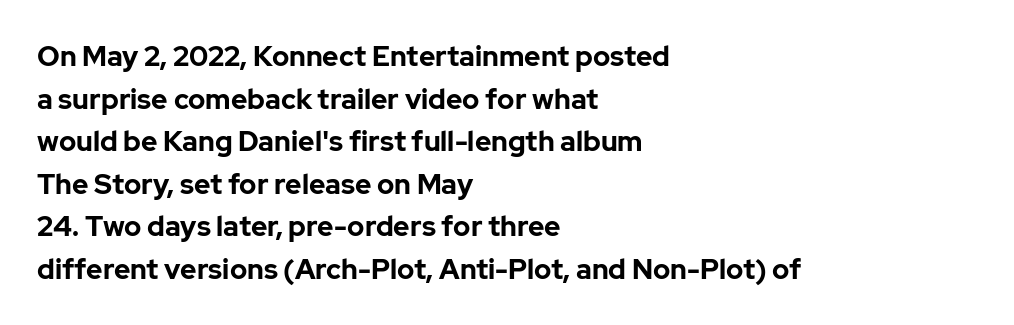
Q: Is the text bold? A: Yes.
Q: Is the text italic (slanted)? A: No, it is upright.
Q: Is the typeface a serif or a sans-serif typeface? A: Sans-serif.
Q: Is the text underlined? A: No.
Q: How is the paragraph aligned? A: Left-aligned.
Q: Is the spacing between letters normal or unusually wide? A: Normal.
Q: Is the spacing between lines tight, normal or loose? A: Normal.
Q: Width (condensed, normal, or wide)? A: Normal.
Q: Stroke contrast? A: Low.
Q: x-height? A: Medium.
Q: Monospaced? A: No.
